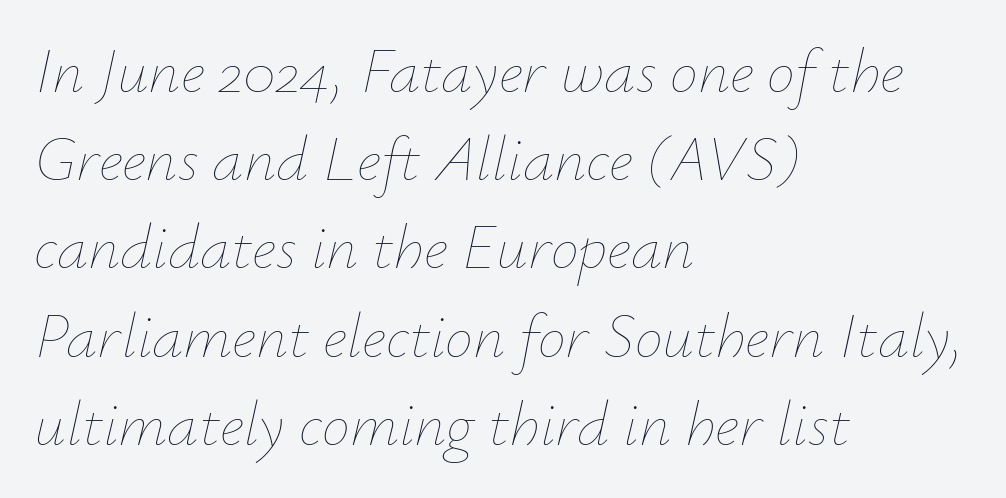
Q: Is the text bold? A: No.
Q: Is the text italic (slanted)? A: Yes, it leans right by about 12 degrees.
Q: Is the text underlined? A: No.
Q: How is the paragraph aligned? A: Left-aligned.
Q: Is the spacing between letters normal or unusually wide? A: Normal.
Q: Is the spacing between lines tight, normal or loose? A: Normal.
Q: Width (condensed, normal, or wide)? A: Normal.
Q: Stroke contrast? A: Low.
Q: x-height? A: Small.
Q: Monospaced? A: No.
